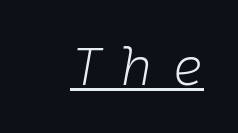
Q: Is the text bold? A: No.
Q: Is the text italic (slanted)? A: Yes, it leans right by about 10 degrees.
Q: Is the text underlined? A: Yes.
Q: Is the spacing between letters normal or unusually wide? A: Unusually wide.
Q: Width (condensed, normal, or wide)? A: Normal.
Q: Stroke contrast? A: Low.
Q: x-height? A: Medium.
